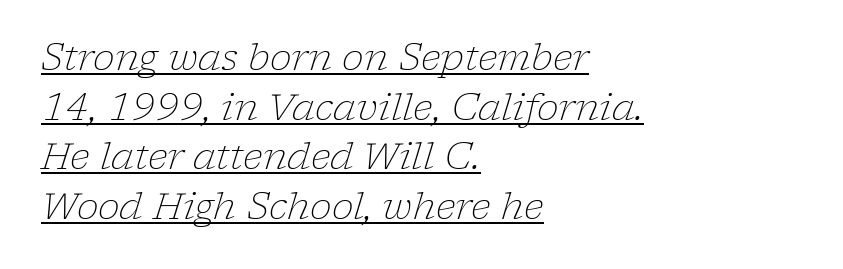
The image shows 37 px light serif type, italic (leaning right); set left-aligned, normal line spacing (1.34x), normal letter spacing, underlined; low stroke contrast and a medium x-height.
